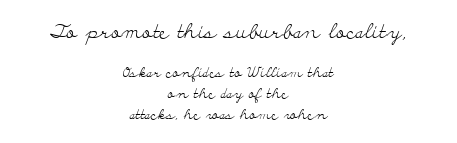
The weight would be labelled regular, book, light, or lighter still. The specimen omits any rule beneath the text block's lines. The rendering keeps characters at their native spacing. Compared with a flush-left layout, this one balances lines on the center instead.
